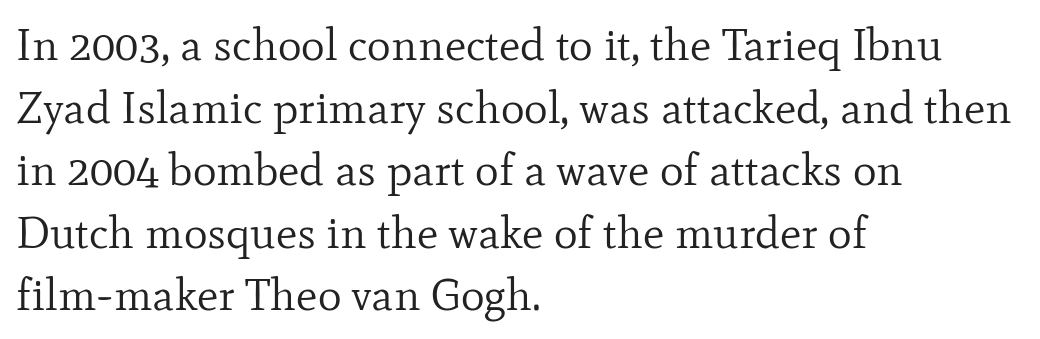
Font category for this specimen: serif. Honestly, the letter spacing is just normal — you wouldn't notice it. In CSS terms this would be text-align: left. The words here are not underlined.
